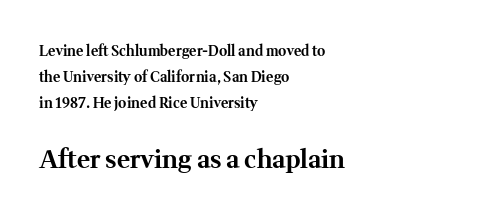
Small over large — that's the arrangement of the two blocks here. Nope, not italic — everything's standing straight. Bold? Absolutely — the strokes are thick and heavy. The gaps between neighbouring characters are ordinary and unremarkable. Honestly, there is no underline to notice here at all.
